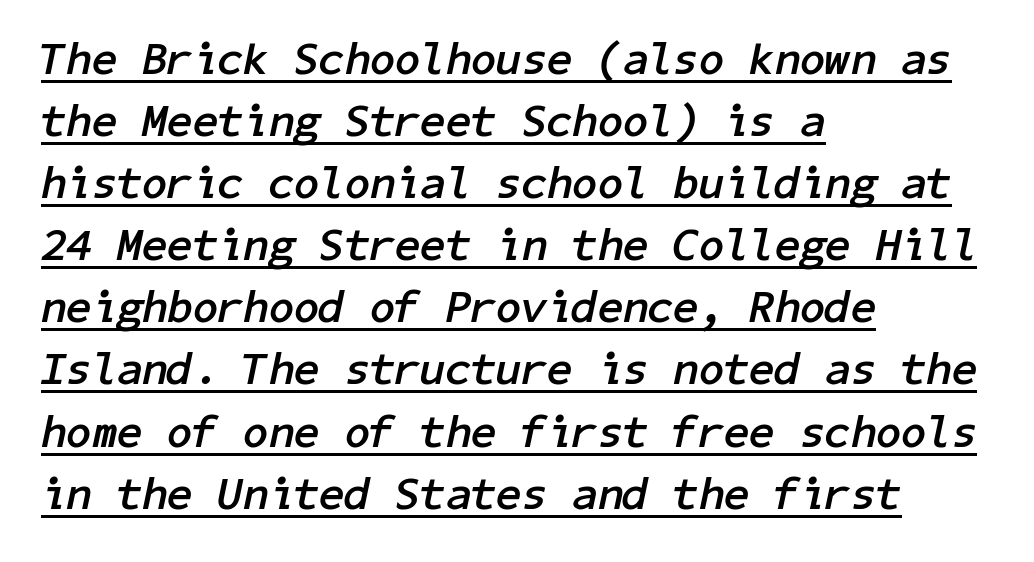
Q: Is the text bold? A: Yes.
Q: Is the text italic (slanted)? A: Yes, it leans right by about 11 degrees.
Q: Is the text underlined? A: Yes.
Q: How is the paragraph aligned? A: Left-aligned.
Q: Is the spacing between letters normal or unusually wide? A: Normal.
Q: Is the spacing between lines tight, normal or loose? A: Normal.
Q: Width (condensed, normal, or wide)? A: Normal.
Q: Stroke contrast? A: Low.
Q: x-height? A: Medium.
